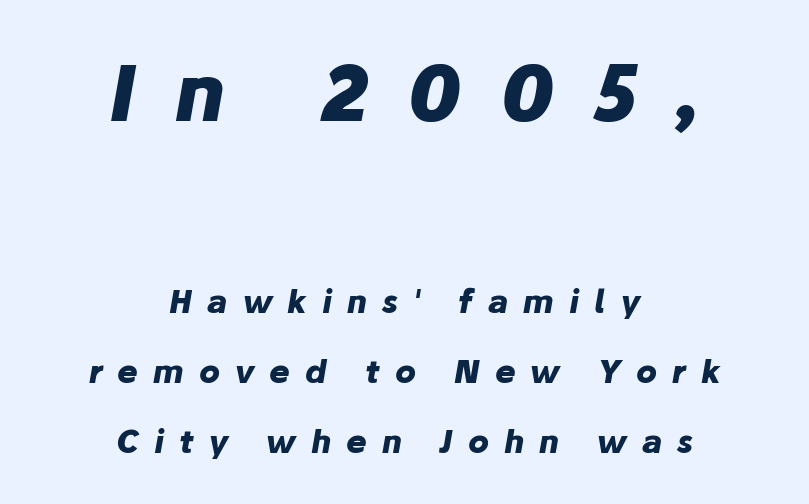
Q: Is the text bold? A: Yes.
Q: Is the text italic (slanted)? A: Yes, it leans right by about 10 degrees.
Q: Is the text underlined? A: No.
Q: How is the paragraph aligned? A: Centered.
Q: Is the spacing between letters normal or unusually wide? A: Unusually wide.
Q: Is the spacing between lines tight, normal or loose? A: Loose.
Q: Which block of text is set in a larger size, the first (top) or the second (bottom)? A: The first (top) one.
Q: Width (condensed, normal, or wide)? A: Normal.
Q: Stroke contrast? A: Low.
Q: x-height? A: Medium.
Q: Monospaced? A: No.
